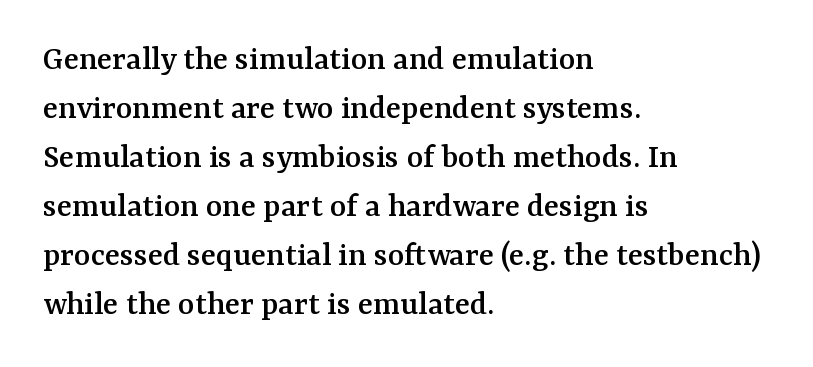
Q: Is the text italic (slanted)? A: No, it is upright.
Q: Is the typeface a serif or a sans-serif typeface? A: Serif.
Q: Is the text underlined? A: No.
Q: How is the paragraph aligned? A: Left-aligned.
Q: Is the spacing between letters normal or unusually wide? A: Normal.
Q: Is the spacing between lines tight, normal or loose? A: Normal.
Q: Width (condensed, normal, or wide)? A: Normal.
Q: Stroke contrast? A: Medium.
Q: x-height? A: Medium.
Q: Monospaced? A: No.
